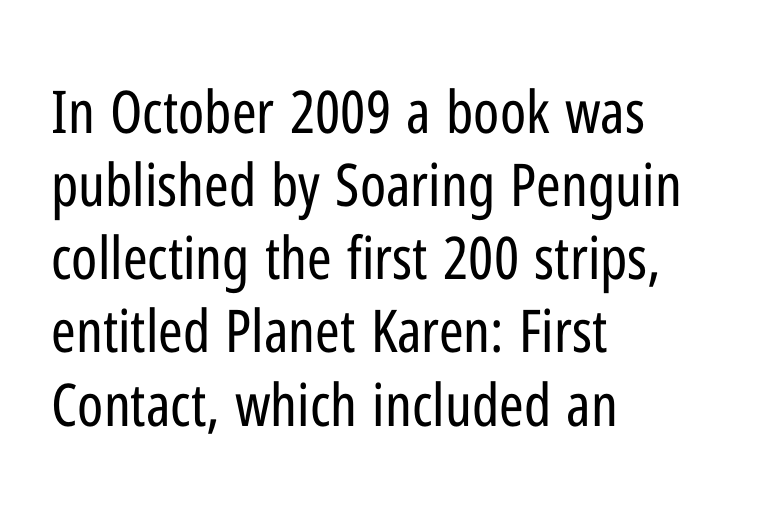
Q: Is the text bold? A: No.
Q: Is the text italic (slanted)? A: No, it is upright.
Q: Is the typeface a serif or a sans-serif typeface? A: Sans-serif.
Q: Is the text underlined? A: No.
Q: How is the paragraph aligned? A: Left-aligned.
Q: Is the spacing between letters normal or unusually wide? A: Normal.
Q: Width (condensed, normal, or wide)? A: Condensed.
Q: Stroke contrast? A: Low.
Q: x-height? A: Medium.
Q: Monospaced? A: No.
